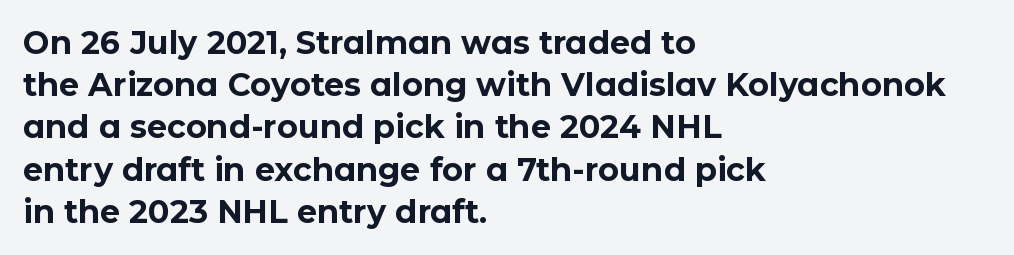
Bold? Absolutely — the strokes are thick and heavy. This sample has the flowing, uneven cadence of proportional lettering. The rendering shows plain stroke endings on the letterforms — a sans-serif design. This sample is left-justified, so line endings fall wherever the words run out.
